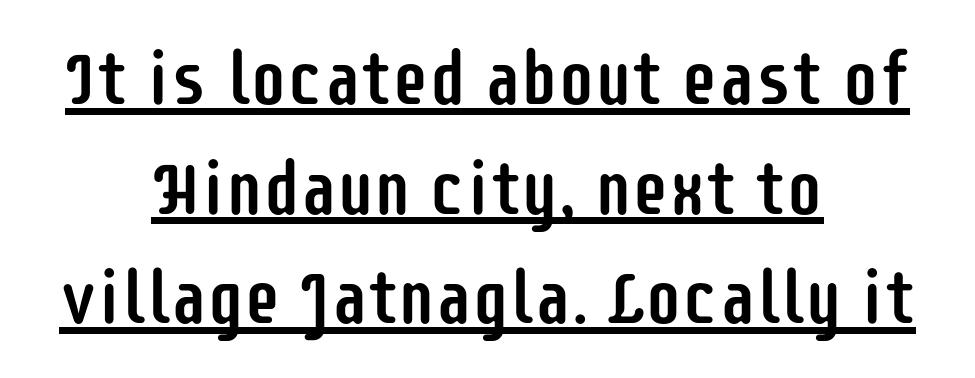
The image shows 74 px condensed sans-serif type, upright; set centered, normal line spacing (1.48x), normal letter spacing, underlined; low stroke contrast and a large x-height.
